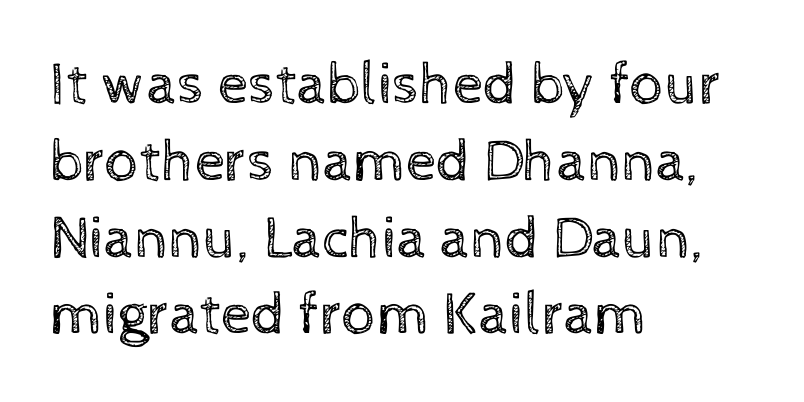
Looks like regular typesetting: each glyph gets only the width it needs. The paragraph shown leans on its left margin. Evenly set lines give the paragraph a standard silhouette. Letters have the restrained weight of plain body copy at most. Letter spacing: default.
